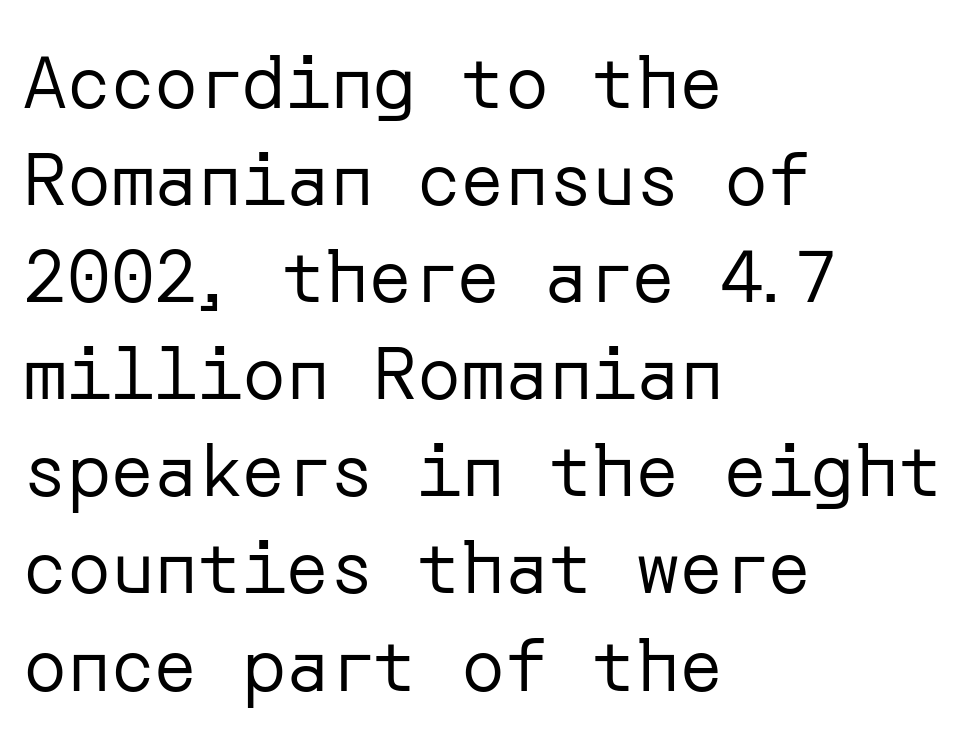
The image shows 73 px regular-weight sans-serif type, upright; set left-aligned, normal line spacing (1.33x), normal letter spacing, not underlined; low stroke contrast and a medium x-height.
